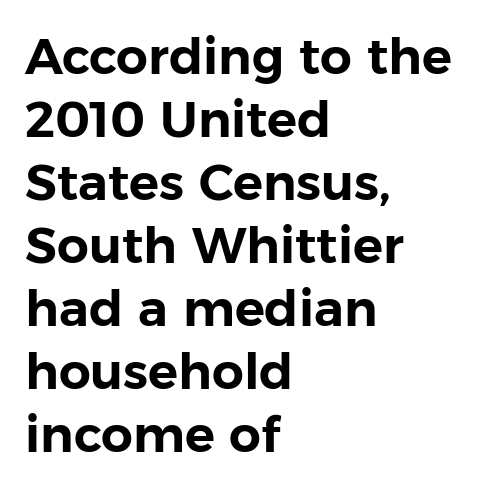
Q: Is the text italic (slanted)? A: No, it is upright.
Q: Is the typeface a serif or a sans-serif typeface? A: Sans-serif.
Q: Is the text underlined? A: No.
Q: How is the paragraph aligned? A: Left-aligned.
Q: Is the spacing between letters normal or unusually wide? A: Normal.
Q: Is the spacing between lines tight, normal or loose? A: Normal.
Q: Width (condensed, normal, or wide)? A: Normal.
Q: Stroke contrast? A: Low.
Q: x-height? A: Medium.
Q: Monospaced? A: No.
